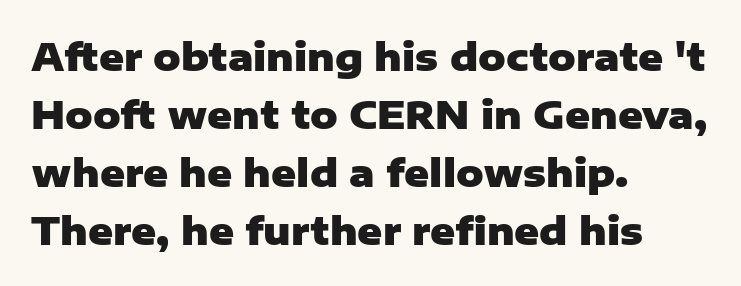
This block has exactly the height ordinary leading produces. This sample uses a sans-serif face. This sample uses an upright cut, with every glyph sitting square on the baseline. Words appear dense and cohesive because spacing is normal. Alignment: flush left.
